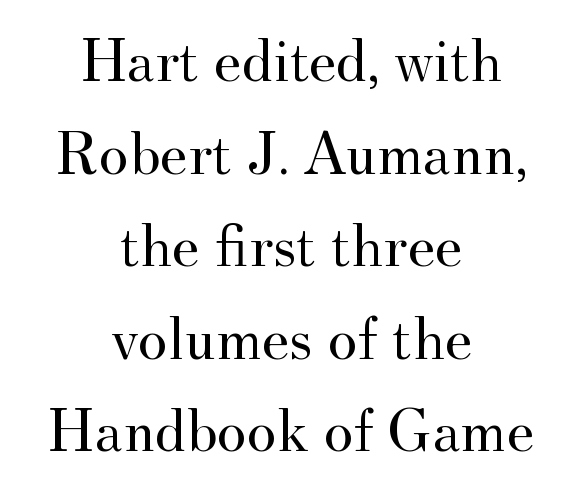
Q: Is the text bold? A: No.
Q: Is the text italic (slanted)? A: No, it is upright.
Q: Is the typeface a serif or a sans-serif typeface? A: Serif.
Q: Is the text underlined? A: No.
Q: How is the paragraph aligned? A: Centered.
Q: Is the spacing between letters normal or unusually wide? A: Normal.
Q: Is the spacing between lines tight, normal or loose? A: Normal.
Q: Width (condensed, normal, or wide)? A: Normal.
Q: Stroke contrast? A: Medium.
Q: x-height? A: Small.
Q: Monospaced? A: No.
